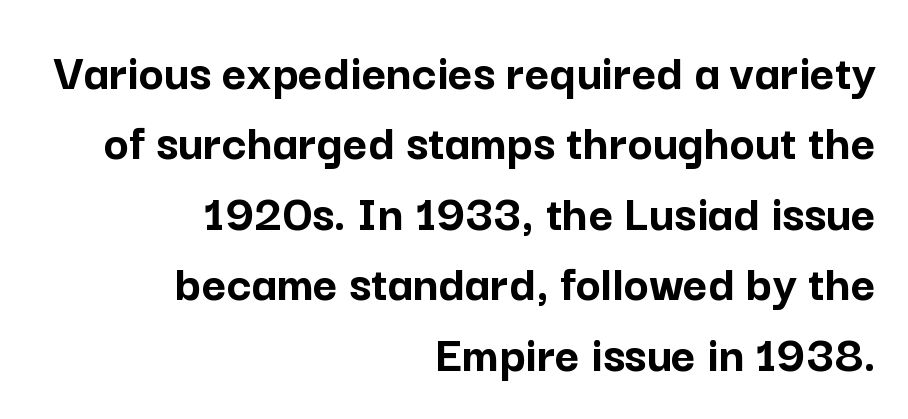
{"serif": "no", "italic": "no", "bold": "yes", "weight": "semibold", "width": "normal", "stroke_contrast": "low", "x_height": "medium", "monospaced": "no", "underline": "no", "align": "right", "line_spacing": "normal", "line_spacing_ratio": 1.33, "letter_spacing": "normal", "letter_spacing_em": 0.0, "glyph_px": 53}
